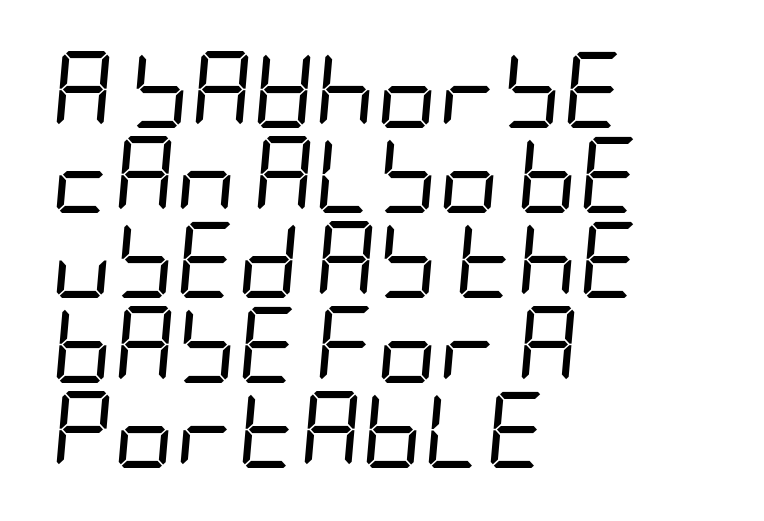
Here the glyphs are tracked normally, forming tight word shapes. The vertical gap from one line to the next is small. Visually the block forms a straight wall on the left and a jagged coastline on the right. Slanted lettering throughout. The words here are not underlined.
